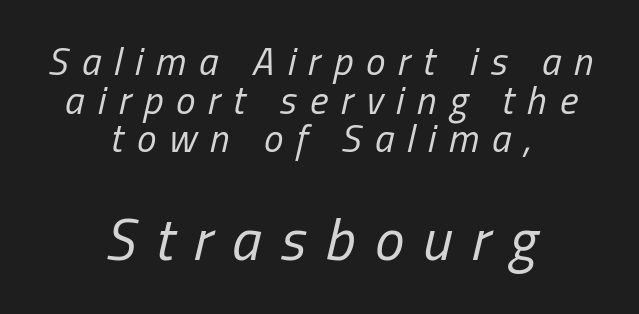
Character size in the trailing block exceeds that of the leading block. Unmarked baselines from the first word to the last. The strokes carry an ordinary text weight at most. The line-height multiplier appears low, near solid setting. The face used here is rendered with a markedly widened letterfit. The face used here is proportionally spaced, like ordinary book or web type.
